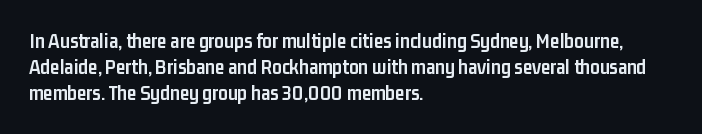
The image shows 21 px bold type, upright; set left-aligned, line spacing 1.23x, normal letter spacing, not underlined.
